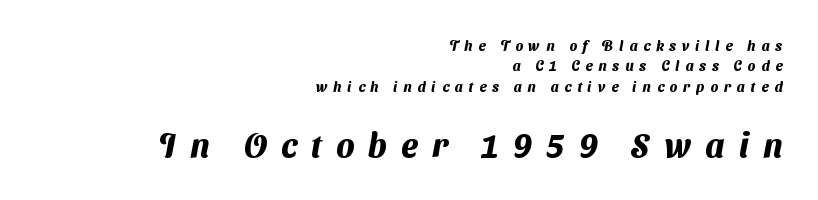
Q: Is the text bold? A: Yes.
Q: Is the typeface a serif or a sans-serif typeface? A: Sans-serif.
Q: Is the text underlined? A: No.
Q: How is the paragraph aligned? A: Right-aligned.
Q: Is the spacing between letters normal or unusually wide? A: Unusually wide.
Q: Is the spacing between lines tight, normal or loose? A: Normal.
Q: Which block of text is set in a larger size, the first (top) or the second (bottom)? A: The second (bottom) one.
Q: Width (condensed, normal, or wide)? A: Normal.
Q: Stroke contrast? A: Medium.
Q: x-height? A: Medium.
Q: Monospaced? A: No.
